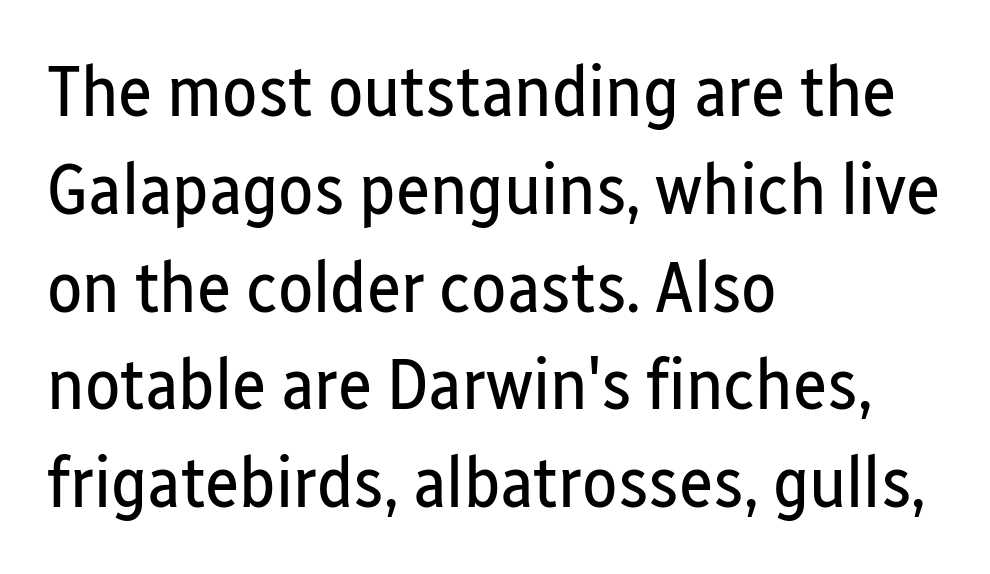
The image shows 73 px regular-weight, condensed sans-serif type, upright; set left-aligned, normal line spacing (1.34x), normal letter spacing, not underlined; low stroke contrast and a medium x-height.
